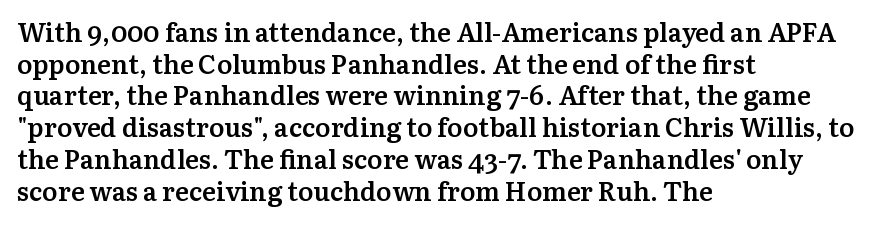
{"italic": "no", "bold": "semi", "underline": "no", "align": "left", "line_spacing_ratio": 1.22, "letter_spacing": "normal", "letter_spacing_em": 0.0, "glyph_px": 26}
